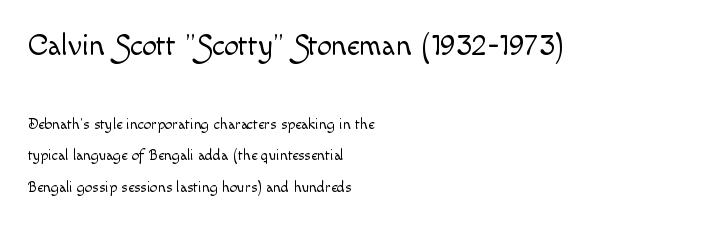
{"italic": "no", "bold": "no", "weight": "light", "width": "normal", "x_height": "small", "monospaced": "no", "underline": "no", "align": "left", "line_spacing": "loose", "line_spacing_ratio": 2.1, "letter_spacing": "normal", "letter_spacing_em": 0.0, "larger_block": "first", "size_ratio": 2.0, "glyph_px": 30}
